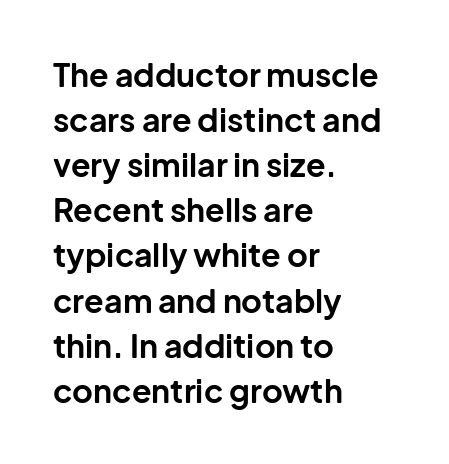
Q: Is the text bold? A: Yes.
Q: Is the text italic (slanted)? A: No, it is upright.
Q: Is the typeface a serif or a sans-serif typeface? A: Sans-serif.
Q: Is the text underlined? A: No.
Q: How is the paragraph aligned? A: Left-aligned.
Q: Is the spacing between letters normal or unusually wide? A: Normal.
Q: Is the spacing between lines tight, normal or loose? A: Normal.
Q: Width (condensed, normal, or wide)? A: Normal.
Q: Stroke contrast? A: Low.
Q: x-height? A: Medium.
Q: Monospaced? A: No.
